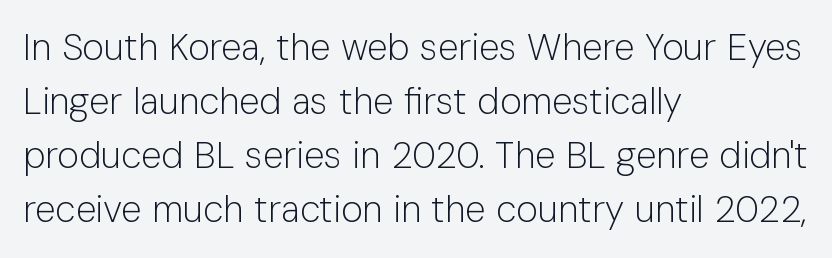
The image shows 37 px light sans-serif type, upright; set left-aligned, normal line spacing (1.46x), normal letter spacing, not underlined; low stroke contrast and a medium x-height.
